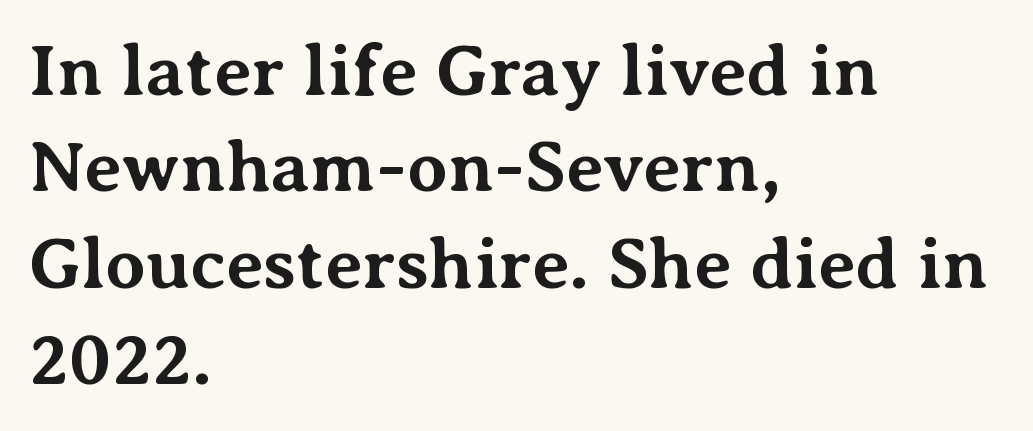
Q: Is the text bold? A: Yes.
Q: Is the text italic (slanted)? A: No, it is upright.
Q: Is the typeface a serif or a sans-serif typeface? A: Serif.
Q: Is the text underlined? A: No.
Q: How is the paragraph aligned? A: Left-aligned.
Q: Is the spacing between letters normal or unusually wide? A: Normal.
Q: Is the spacing between lines tight, normal or loose? A: Normal.
Q: Width (condensed, normal, or wide)? A: Normal.
Q: Stroke contrast? A: Medium.
Q: x-height? A: Medium.
Q: Monospaced? A: No.
